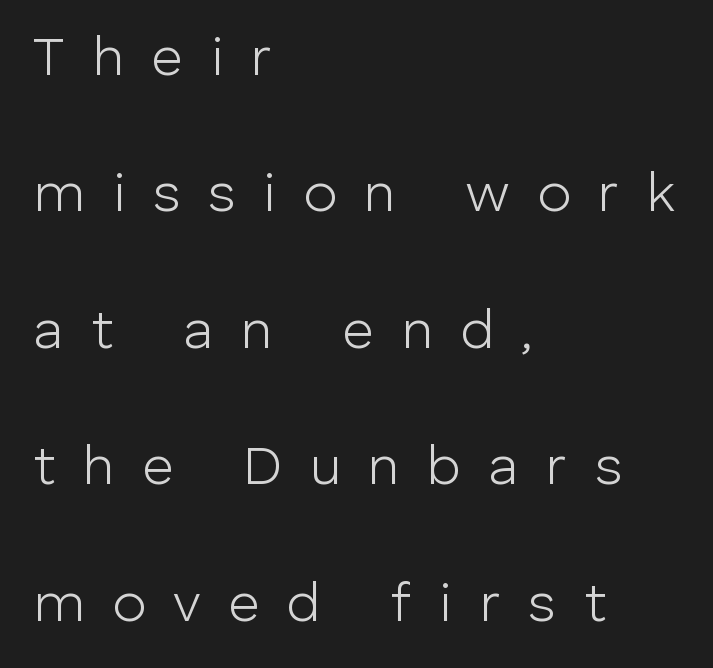
{"serif": "no", "italic": "no", "bold": "no", "weight": "light", "width": "normal", "stroke_contrast": "low", "x_height": "medium", "monospaced": "no", "underline": "no", "align": "left", "line_spacing": "loose", "line_spacing_ratio": 2.48, "letter_spacing": "wide", "letter_spacing_em": 0.5, "glyph_px": 55}
